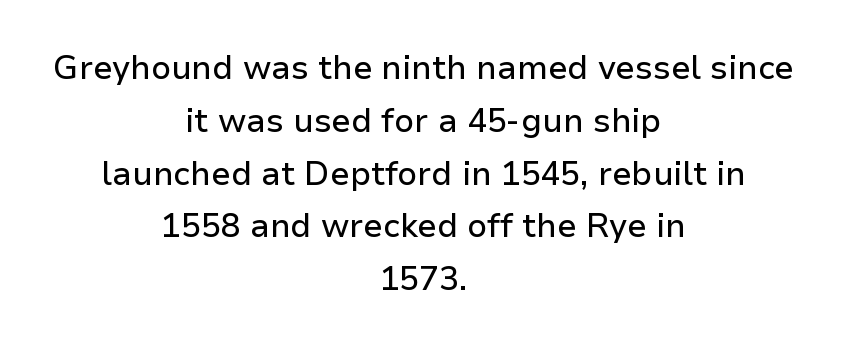
Designer's note — italics off, roman on. The passage shown is typed in a proportional face where columns would drift. If you folded the block vertically in half, each line would mirror itself in length. Only glyphs here, with clear space below each row. This rendering employs a face without finishing strokes, i.e., a sans-serif.
